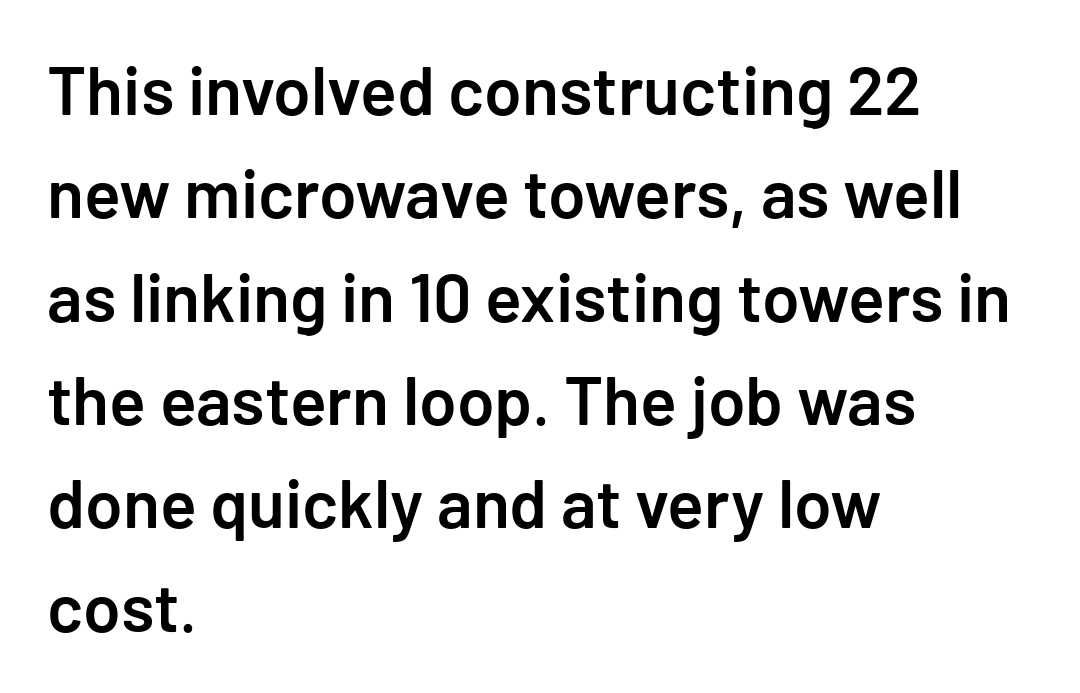
The image shows 68 px semibold sans-serif type, upright; set left-aligned, normal line spacing (1.52x), normal letter spacing, not underlined; low stroke contrast and a medium x-height.
